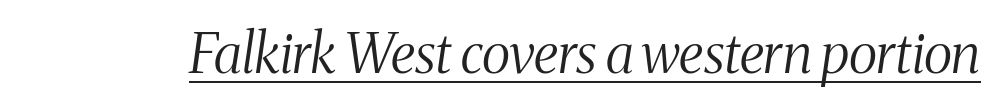
The image shows 55 px light, condensed serif type, italic (leaning right); set normal letter spacing, underlined; medium stroke contrast and a medium x-height.
